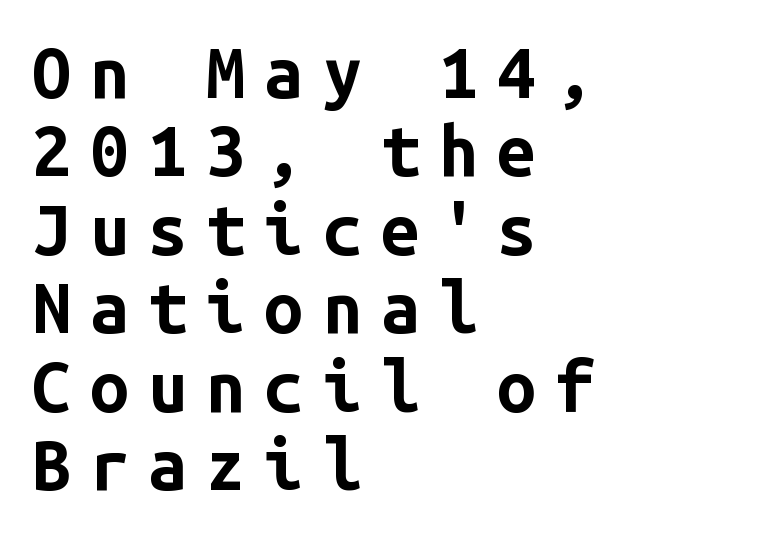
{"serif": "no", "italic": "no", "bold": "yes", "weight": "bold", "width": "normal", "stroke_contrast": "low", "x_height": "medium", "monospaced": "yes", "underline": "no", "align": "left", "line_spacing": "tight", "line_spacing_ratio": 1.12, "letter_spacing": "wide", "letter_spacing_em": 0.27, "glyph_px": 70}
